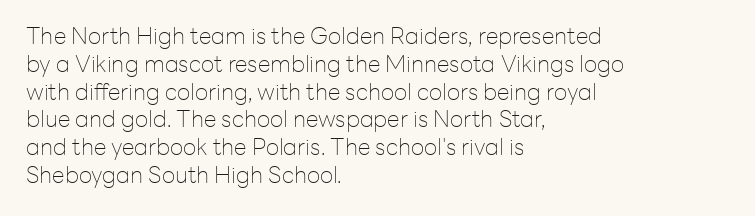
{"italic": "no", "bold": "no", "underline": "no", "align": "left", "line_spacing_ratio": 1.21, "letter_spacing": "normal", "letter_spacing_em": 0.0, "glyph_px": 23}
